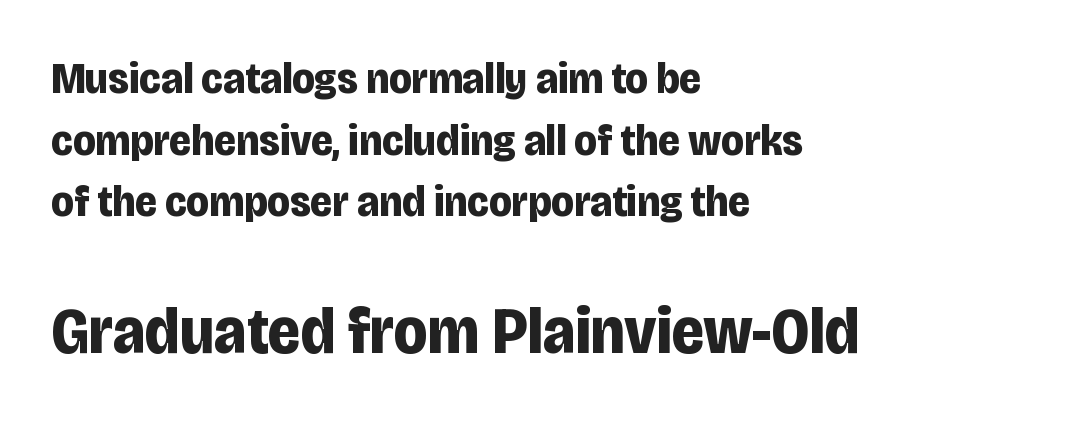
Q: Is the text bold? A: Yes.
Q: Is the text italic (slanted)? A: No, it is upright.
Q: Is the typeface a serif or a sans-serif typeface? A: Sans-serif.
Q: Is the text underlined? A: No.
Q: How is the paragraph aligned? A: Left-aligned.
Q: Is the spacing between letters normal or unusually wide? A: Normal.
Q: Is the spacing between lines tight, normal or loose? A: Normal.
Q: Which block of text is set in a larger size, the first (top) or the second (bottom)? A: The second (bottom) one.
Q: Width (condensed, normal, or wide)? A: Condensed.
Q: Stroke contrast? A: Low.
Q: x-height? A: Large.
Q: Monospaced? A: No.
